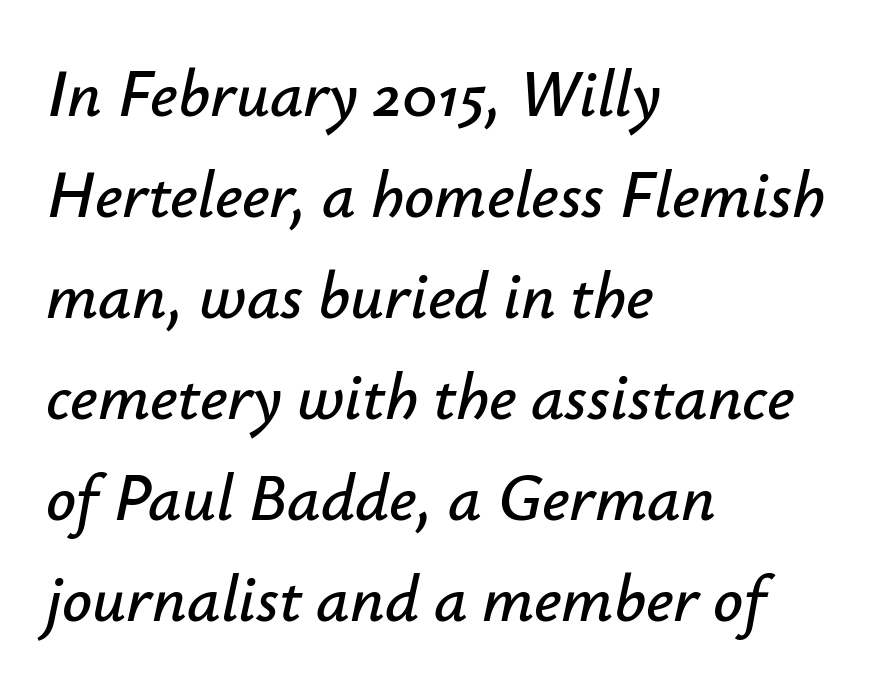
The image shows 66 px text type, italic (leaning right); set left-aligned, normal line spacing (1.53x), normal letter spacing, not underlined; low stroke contrast and a small x-height.
